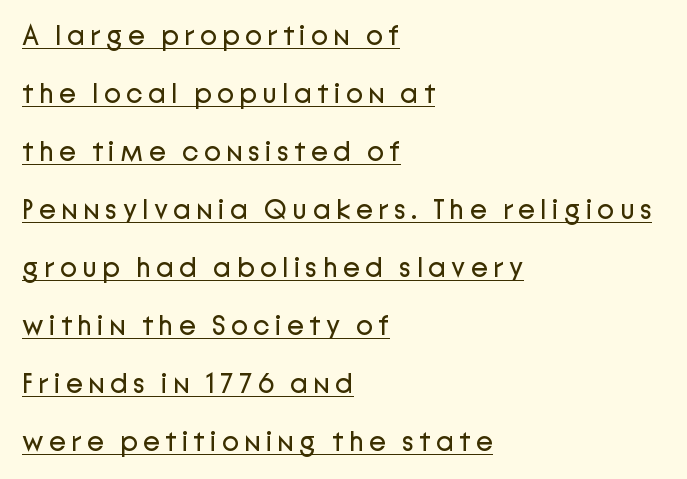
{"serif": "no", "italic": "no", "bold": "no", "weight": "regular", "width": "normal", "stroke_contrast": "low", "x_height": "medium", "monospaced": "no", "underline": "yes", "align": "left", "line_spacing": "loose", "line_spacing_ratio": 2.07, "glyph_px": 28}
